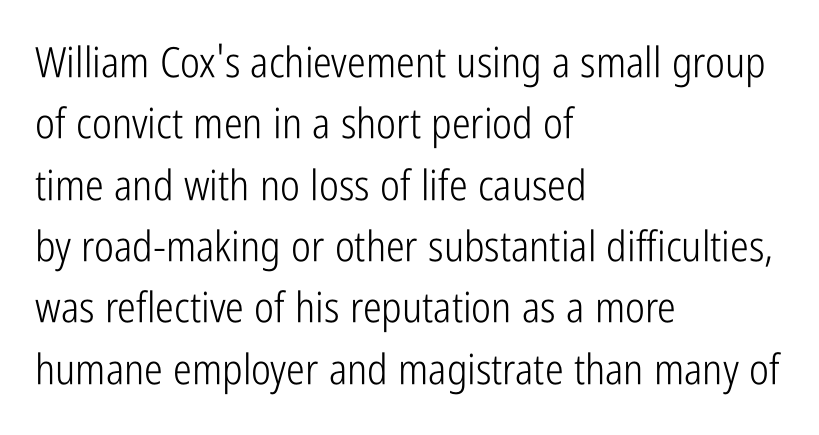
Q: Is the text bold? A: No.
Q: Is the text italic (slanted)? A: No, it is upright.
Q: Is the typeface a serif or a sans-serif typeface? A: Sans-serif.
Q: Is the text underlined? A: No.
Q: How is the paragraph aligned? A: Left-aligned.
Q: Is the spacing between letters normal or unusually wide? A: Normal.
Q: Is the spacing between lines tight, normal or loose? A: Normal.
Q: Width (condensed, normal, or wide)? A: Condensed.
Q: Stroke contrast? A: Low.
Q: x-height? A: Medium.
Q: Monospaced? A: No.
